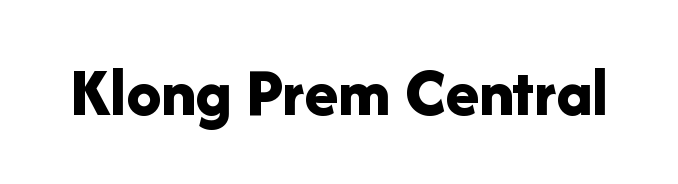
{"serif": "no", "italic": "no", "bold": "yes", "weight": "bold", "width": "normal", "stroke_contrast": "low", "x_height": "medium", "monospaced": "no", "underline": "no", "letter_spacing": "normal", "letter_spacing_em": 0.0, "glyph_px": 69}
